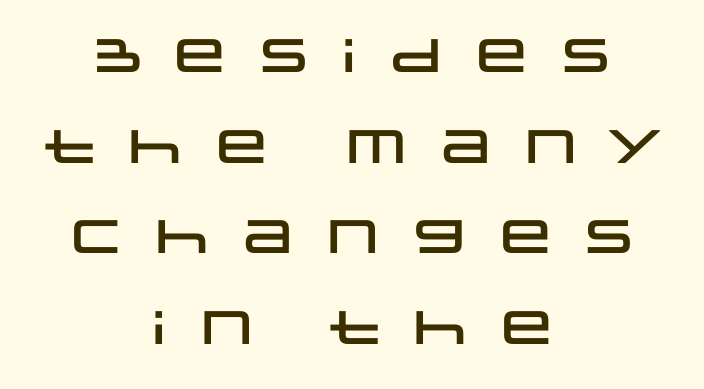
Honestly, the rows look like they've been pulled way apart. Type without underlining. Serifs: no, the terminals of the letterforms are clean. The passage shown has open, widely tracked lettering throughout.
